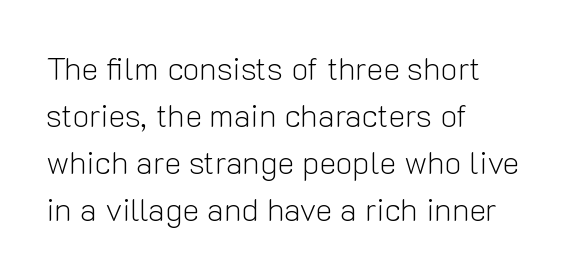
{"serif": "no", "italic": "no", "bold": "no", "weight": "light", "width": "normal", "stroke_contrast": "low", "x_height": "medium", "monospaced": "no", "underline": "no", "align": "left", "line_spacing": "normal", "line_spacing_ratio": 1.47, "letter_spacing": "normal", "letter_spacing_em": 0.0, "glyph_px": 32}
